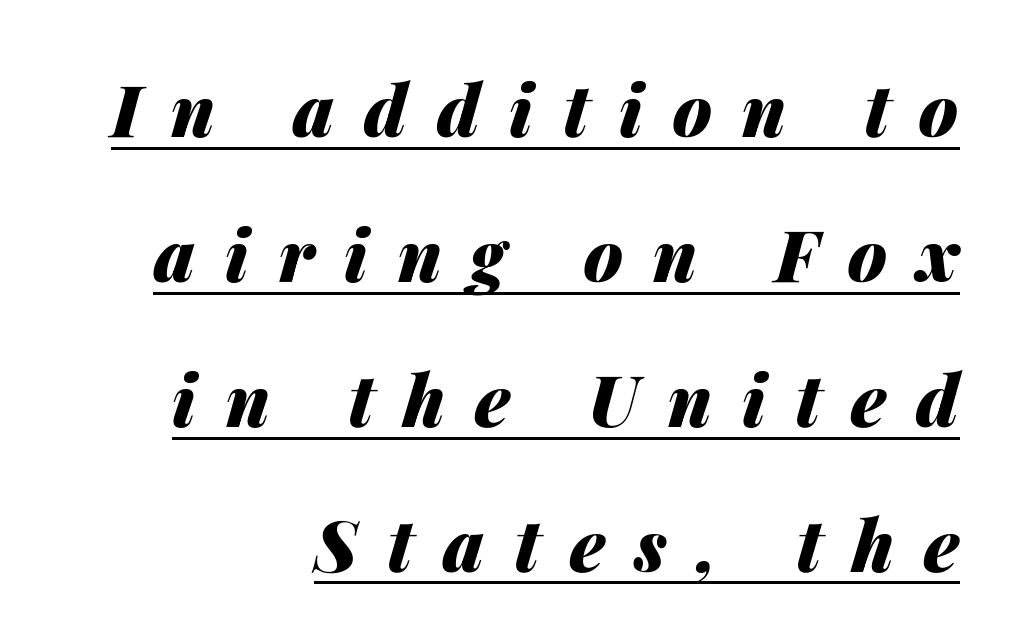
Q: Is the text bold? A: Yes.
Q: Is the text italic (slanted)? A: Yes, it leans right by about 14 degrees.
Q: Is the text underlined? A: Yes.
Q: How is the paragraph aligned? A: Right-aligned.
Q: Is the spacing between letters normal or unusually wide? A: Unusually wide.
Q: Is the spacing between lines tight, normal or loose? A: Loose.
Q: Width (condensed, normal, or wide)? A: Normal.
Q: Stroke contrast? A: Medium.
Q: x-height? A: Medium.
Q: Monospaced? A: No.
